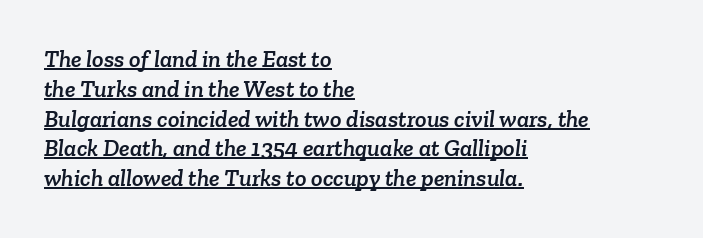
The image shows 24 px text type; set left-aligned, line spacing 1.24x, normal letter spacing, underlined.
